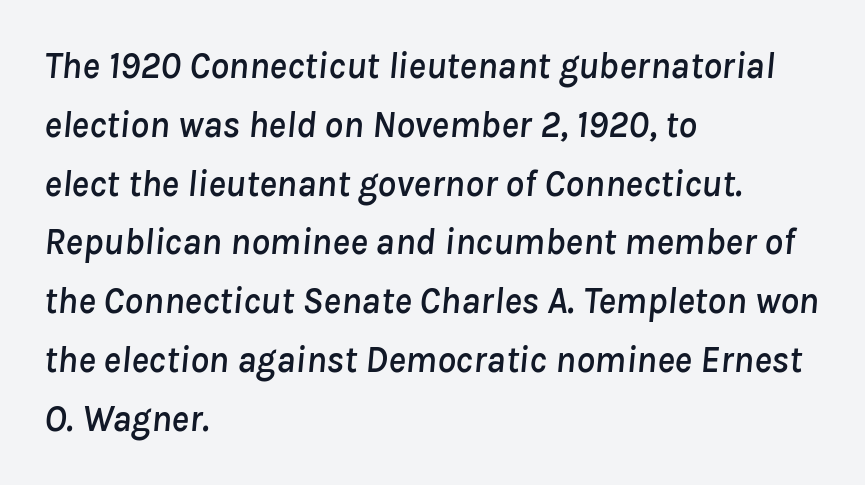
{"italic": "yes", "lean": "right", "slant_degrees": 8, "width": "normal", "stroke_contrast": "low", "x_height": "medium", "monospaced": "no", "underline": "no", "align": "left", "line_spacing": "normal", "line_spacing_ratio": 1.59, "letter_spacing": "normal", "letter_spacing_em": 0.0, "glyph_px": 37}
